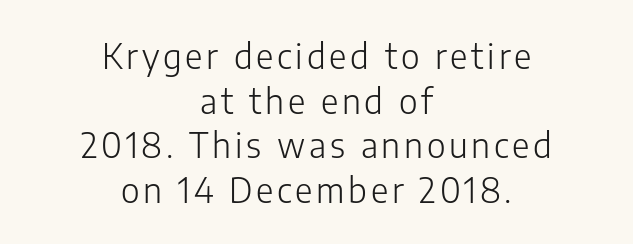
The image shows 34 px light sans-serif type, upright; set centered, normal line spacing (1.31x), not underlined; low stroke contrast and a medium x-height.
